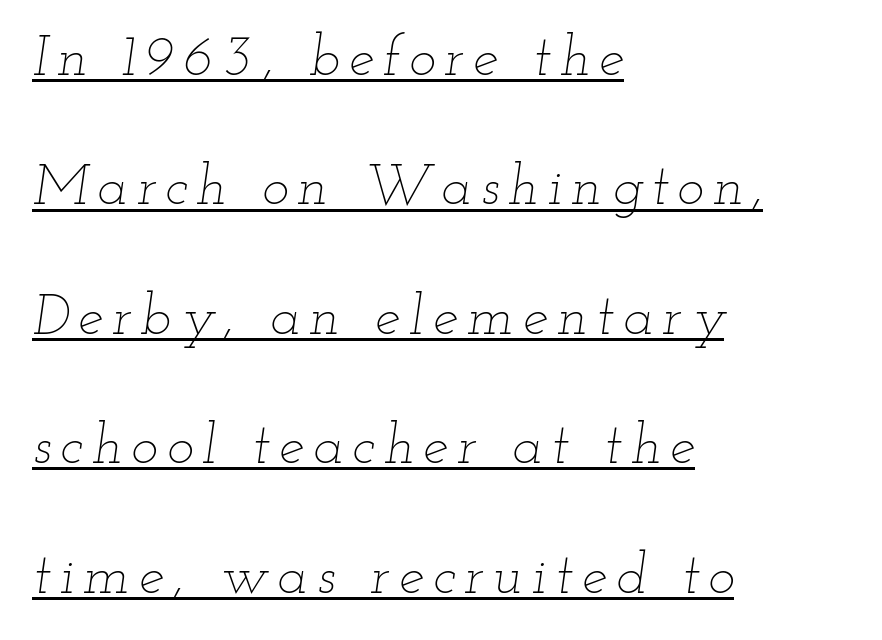
The image shows 57 px thin, wide type, italic (leaning right); set left-aligned, loose line spacing (2.27x), underlined; low stroke contrast and a small x-height.
